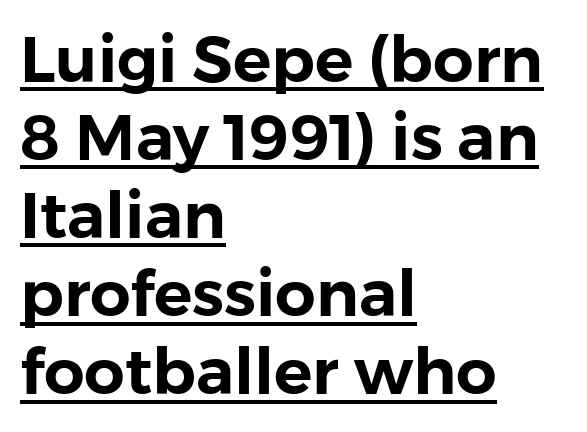
Ascenders rise straight up at ninety degrees. Beneath each row of characters lies a ruled line. This sample has the flowing, uneven cadence of proportional lettering. Note: no serifs on the glyphs. The horizontal fit of the characters is conventional and even. Which margin do the lines hug? The left one — the right edge is uneven.
